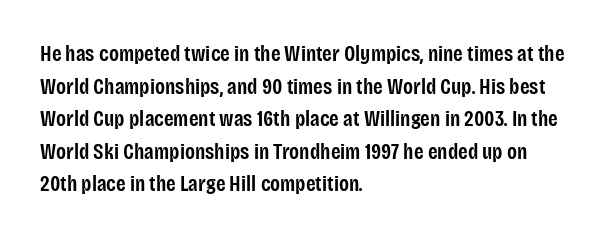
Short and long lines alike share a common starting point at left. Quick note: not italic, upright. In terms of leading, this rendering sits right in the middle. The gap between lines stays unmarked.
